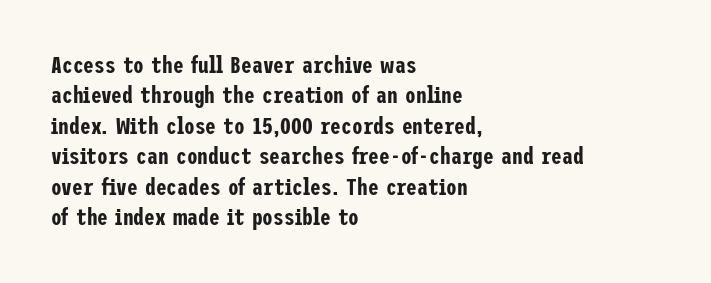
Unmarked baselines from the first word to the last. Short and long lines alike share a common starting point at left. The horizontal fit of the characters is conventional and even. Leading matches the norm, producing a regular column. In terms of posture, this sample is upright.
